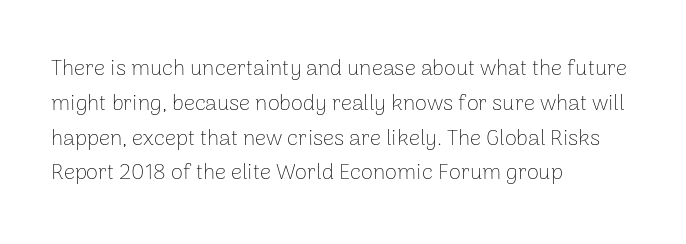
{"italic": "no", "bold": "no", "underline": "no", "align": "left", "line_spacing": "normal", "line_spacing_ratio": 1.58, "letter_spacing": "normal", "letter_spacing_em": 0.0, "glyph_px": 22}
